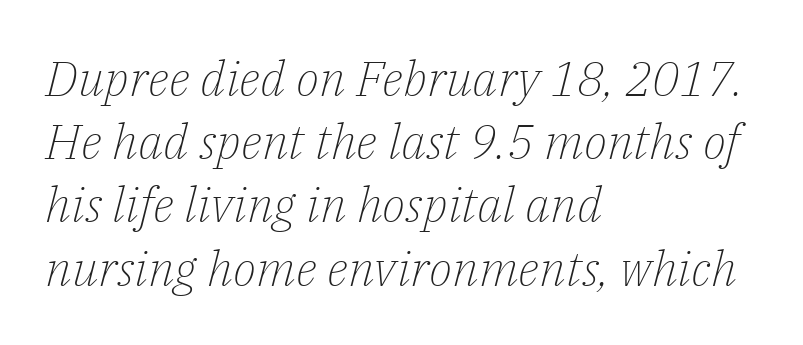
Q: Is the text bold? A: No.
Q: Is the text italic (slanted)? A: Yes, it leans right by about 14 degrees.
Q: Is the typeface a serif or a sans-serif typeface? A: Serif.
Q: Is the text underlined? A: No.
Q: How is the paragraph aligned? A: Left-aligned.
Q: Is the spacing between letters normal or unusually wide? A: Normal.
Q: Is the spacing between lines tight, normal or loose? A: Normal.
Q: Width (condensed, normal, or wide)? A: Normal.
Q: Stroke contrast? A: Low.
Q: x-height? A: Medium.
Q: Monospaced? A: No.
